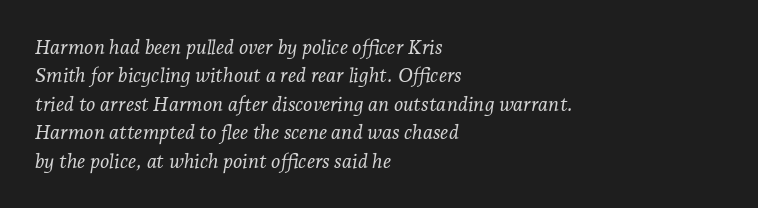
The image shows 20 px text type, italic (leaning right); set left-aligned, normal line spacing (1.42x), normal letter spacing, not underlined.
